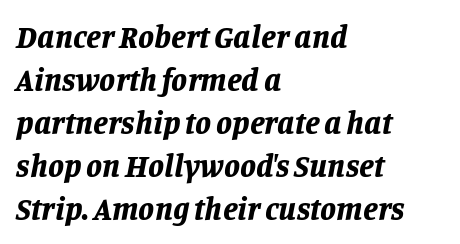
Typeset ragged right — the left edge is the straight one. This sample has the flowing, uneven cadence of proportional lettering. Compared with an ordinary text face, these strokes are far heavier — a full bold. Each row of text sits above clean, open space. Leading: standard. Look at the tracking — it's just the regular setting, nothing added.
